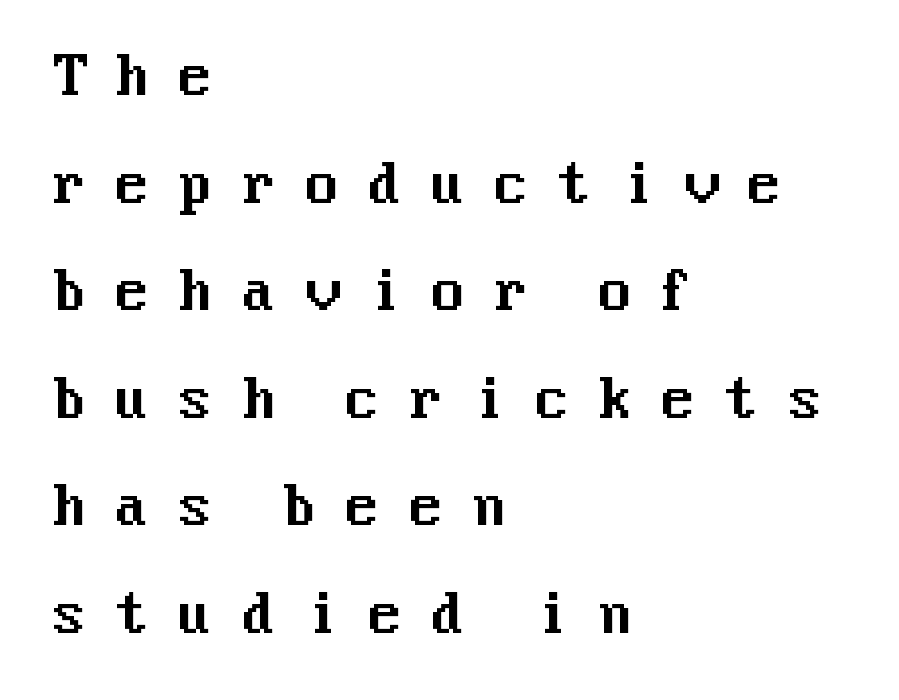
Q: Is the text italic (slanted)? A: No, it is upright.
Q: Is the typeface a serif or a sans-serif typeface? A: Sans-serif.
Q: Is the text underlined? A: No.
Q: How is the paragraph aligned? A: Left-aligned.
Q: Is the spacing between letters normal or unusually wide? A: Unusually wide.
Q: Is the spacing between lines tight, normal or loose? A: Loose.
Q: Width (condensed, normal, or wide)? A: Normal.
Q: Stroke contrast? A: Medium.
Q: x-height? A: Medium.
